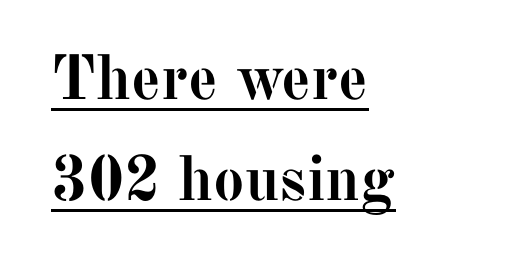
The image shows 63 px semibold serif type, upright; set left-aligned, normal line spacing (1.61x), normal letter spacing, underlined; medium stroke contrast and a medium x-height.
